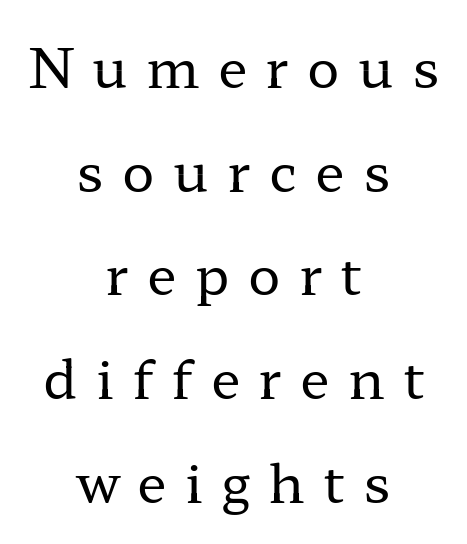
{"serif": "yes", "italic": "no", "bold": "no", "weight": "regular", "width": "wide", "stroke_contrast": "low", "x_height": "medium", "monospaced": "no", "underline": "no", "align": "center", "line_spacing": "loose", "line_spacing_ratio": 1.92, "letter_spacing": "wide", "letter_spacing_em": 0.34, "glyph_px": 54}
